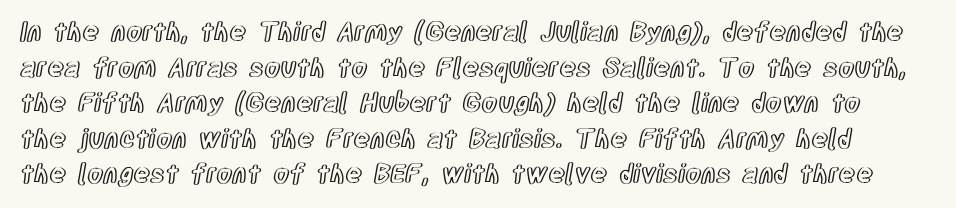
Q: Is the text italic (slanted)? A: Yes.
Q: Is the text underlined? A: No.
Q: Is the spacing between letters normal or unusually wide? A: Normal.
Q: Is the spacing between lines tight, normal or loose? A: Normal.
